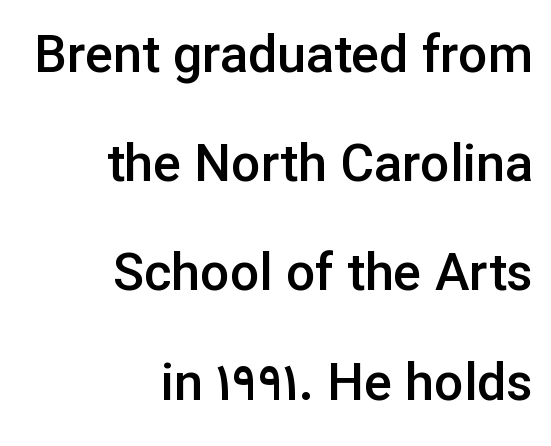
Q: Is the text bold? A: Semi-bold.
Q: Is the text italic (slanted)? A: No, it is upright.
Q: Is the typeface a serif or a sans-serif typeface? A: Sans-serif.
Q: Is the text underlined? A: No.
Q: How is the paragraph aligned? A: Right-aligned.
Q: Is the spacing between letters normal or unusually wide? A: Normal.
Q: Is the spacing between lines tight, normal or loose? A: Loose.
Q: Width (condensed, normal, or wide)? A: Normal.
Q: Stroke contrast? A: Low.
Q: x-height? A: Medium.
Q: Monospaced? A: No.
